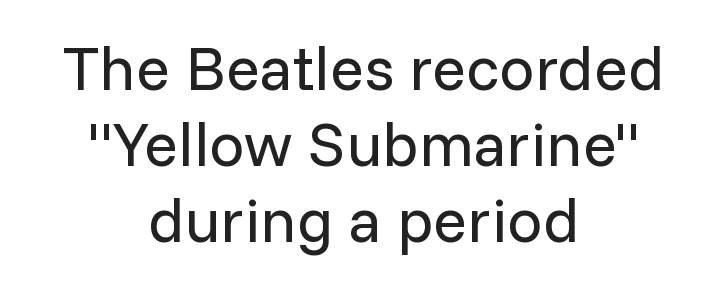
The image shows 63 px regular-weight sans-serif type, upright; set centered, line spacing 1.21x, normal letter spacing, not underlined; low stroke contrast and a medium x-height.
